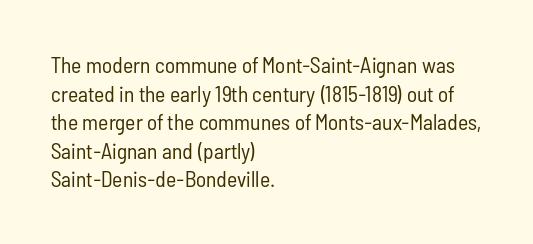
{"italic": "no", "bold": "no", "underline": "no", "align": "left", "line_spacing": "normal", "line_spacing_ratio": 1.3, "letter_spacing": "normal", "letter_spacing_em": 0.0, "glyph_px": 22}
